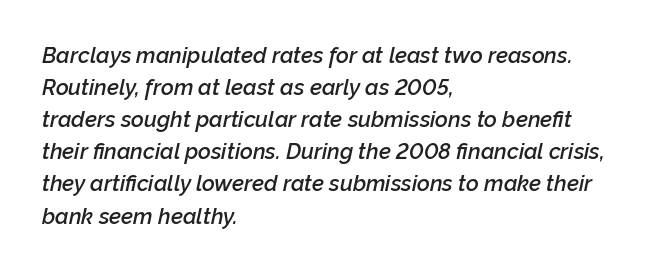
The image shows 22 px text type, italic (leaning right); set left-aligned, normal line spacing (1.46x), normal letter spacing, not underlined.
